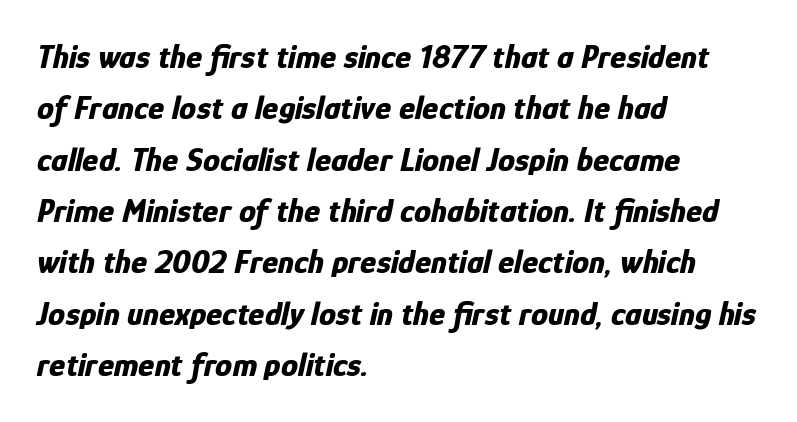
The image shows 34 px bold, condensed type, italic (leaning right); set left-aligned, normal line spacing (1.51x), normal letter spacing, not underlined; low stroke contrast and a medium x-height.
